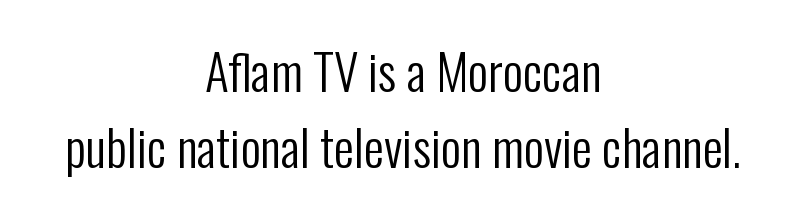
{"serif": "no", "italic": "no", "bold": "no", "weight": "regular", "width": "condensed", "stroke_contrast": "low", "x_height": "medium", "monospaced": "no", "underline": "no", "align": "center", "line_spacing": "normal", "line_spacing_ratio": 1.52, "letter_spacing": "normal", "letter_spacing_em": 0.0, "glyph_px": 50}
